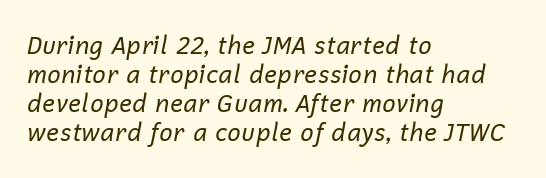
The image shows 24 px text type, italic (leaning right); set left-aligned, line spacing 1.21x, normal letter spacing, not underlined.
